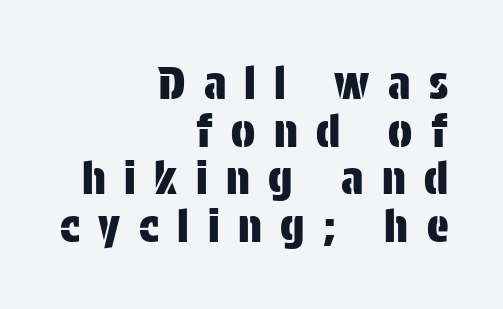
{"serif": "no", "italic": "no", "width": "condensed", "stroke_contrast": "low", "x_height": "large", "monospaced": "no", "underline": "no", "align": "right", "line_spacing": "tight", "line_spacing_ratio": 1.06, "letter_spacing": "wide", "letter_spacing_em": 0.41, "glyph_px": 45}
